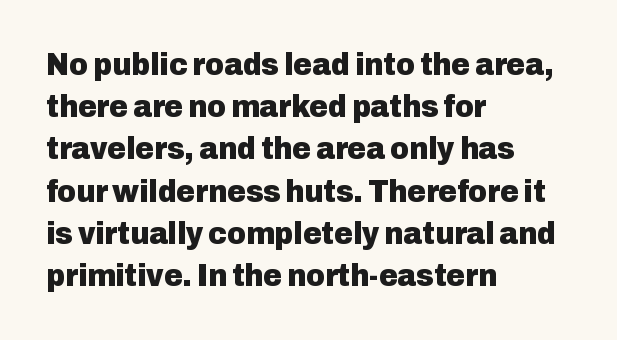
Q: Is the text bold? A: Yes.
Q: Is the text italic (slanted)? A: No, it is upright.
Q: Is the typeface a serif or a sans-serif typeface? A: Sans-serif.
Q: Is the text underlined? A: No.
Q: How is the paragraph aligned? A: Left-aligned.
Q: Is the spacing between letters normal or unusually wide? A: Normal.
Q: Is the spacing between lines tight, normal or loose? A: Normal.
Q: Width (condensed, normal, or wide)? A: Normal.
Q: Stroke contrast? A: Low.
Q: x-height? A: Medium.
Q: Monospaced? A: No.
